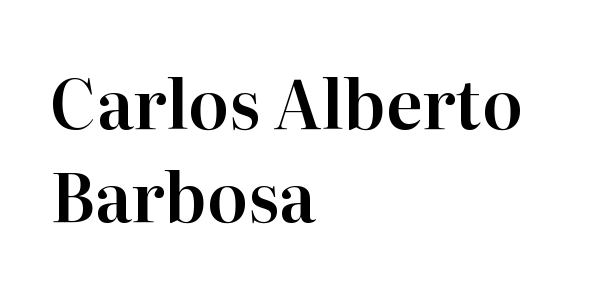
Students, note that the glyphs here touch the page at normal intervals. Each new line begins a customary step beneath the previous one. Looks like regular typesetting: each glyph gets only the width it needs. Type style note: has serifs. The glyphs are unaccompanied by any horizontal stroke below them. Each line starts at the same left margin while the right side varies.
